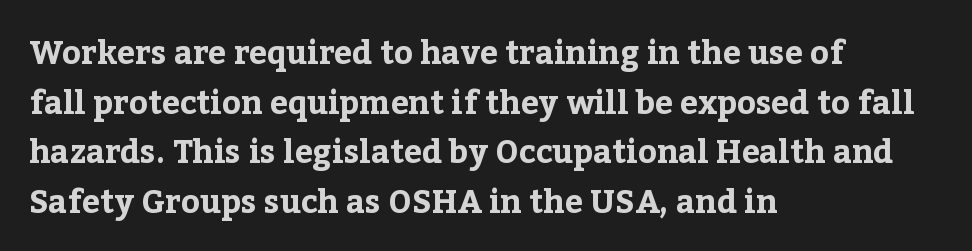
The image shows 32 px bold serif type, upright; set left-aligned, normal line spacing (1.55x), normal letter spacing, not underlined; low stroke contrast and a medium x-height.
